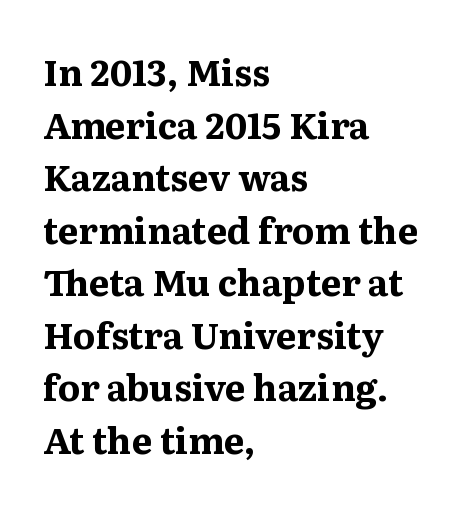
Q: Is the text bold? A: Yes.
Q: Is the text italic (slanted)? A: No, it is upright.
Q: Is the typeface a serif or a sans-serif typeface? A: Serif.
Q: Is the text underlined? A: No.
Q: How is the paragraph aligned? A: Left-aligned.
Q: Is the spacing between letters normal or unusually wide? A: Normal.
Q: Is the spacing between lines tight, normal or loose? A: Normal.
Q: Width (condensed, normal, or wide)? A: Normal.
Q: Stroke contrast? A: Medium.
Q: x-height? A: Medium.
Q: Monospaced? A: No.
